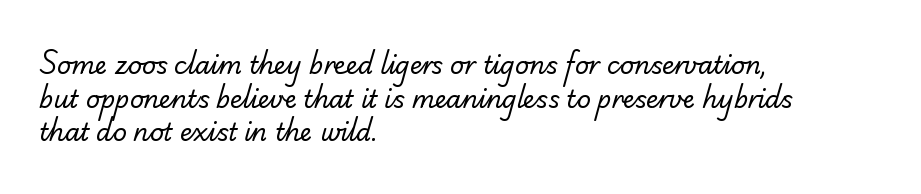
{"bold": "no", "underline": "no", "align": "left", "line_spacing": "normal", "line_spacing_ratio": 1.4, "letter_spacing": "normal", "letter_spacing_em": 0.0, "glyph_px": 24}
